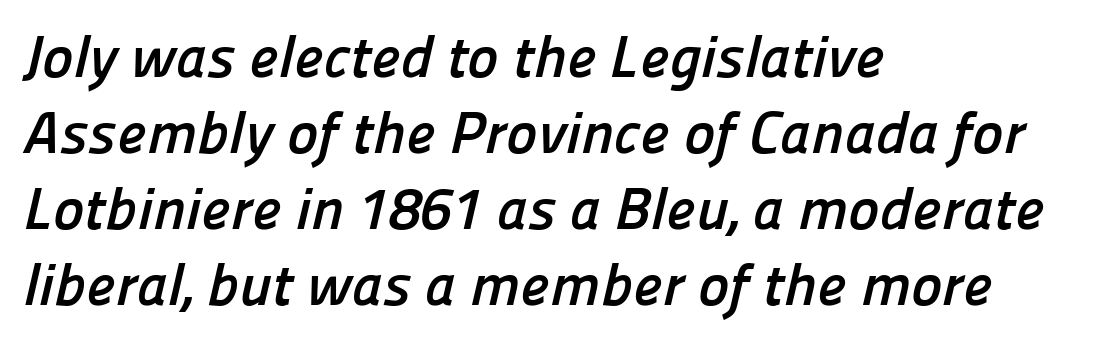
This rendering leaves character spacing at its baseline value. Does the weight exceed regular? Yes, all the way to bold. Glance below the letters and you will spot only blank space. A typesetter would label this face a sans. Do the characters align in a grid? No, the font is proportional. This rendering uses left alignment, leaving the right contour irregular.
